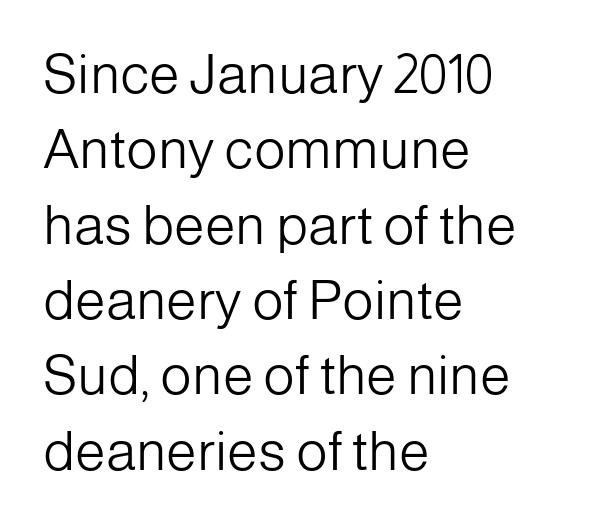
Anything drawn beneath the words? Only blank space. Posture: vertical. Stem width sits at or under what a default text font uses. Leading: standard. Compared with a centered layout, this one pins lines to the left instead.
